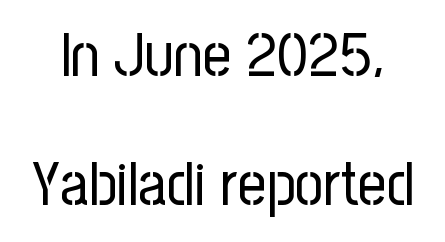
Q: Is the text bold? A: No.
Q: Is the text italic (slanted)? A: No, it is upright.
Q: Is the typeface a serif or a sans-serif typeface? A: Sans-serif.
Q: Is the text underlined? A: No.
Q: Is the spacing between letters normal or unusually wide? A: Normal.
Q: Is the spacing between lines tight, normal or loose? A: Loose.
Q: Width (condensed, normal, or wide)? A: Condensed.
Q: Stroke contrast? A: Low.
Q: x-height? A: Medium.
Q: Monospaced? A: No.
